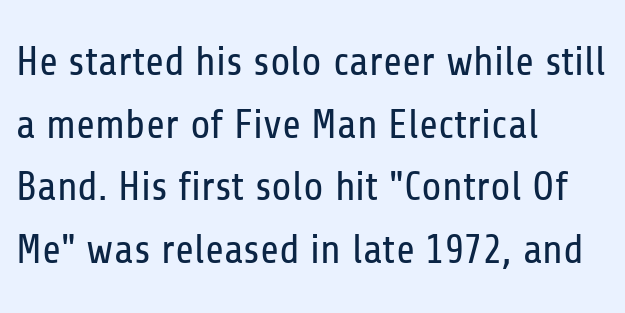
{"serif": "no", "italic": "no", "bold": "no", "weight": "regular", "width": "condensed", "stroke_contrast": "low", "x_height": "medium", "monospaced": "no", "underline": "no", "align": "left", "line_spacing": "normal", "line_spacing_ratio": 1.53, "letter_spacing": "normal", "letter_spacing_em": 0.0, "glyph_px": 41}
